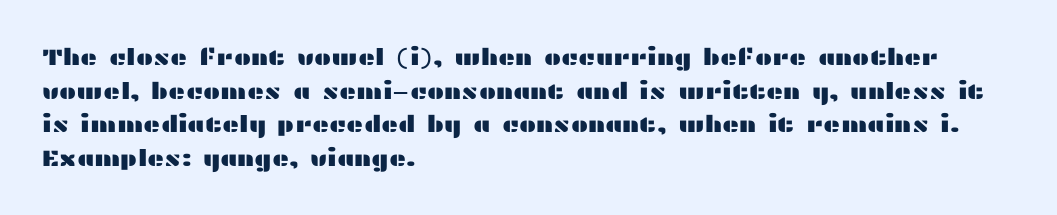
Q: Is the text italic (slanted)? A: No, it is upright.
Q: Is the text underlined? A: No.
Q: How is the paragraph aligned? A: Left-aligned.
Q: Is the spacing between letters normal or unusually wide? A: Normal.
Q: Is the spacing between lines tight, normal or loose? A: Normal.
